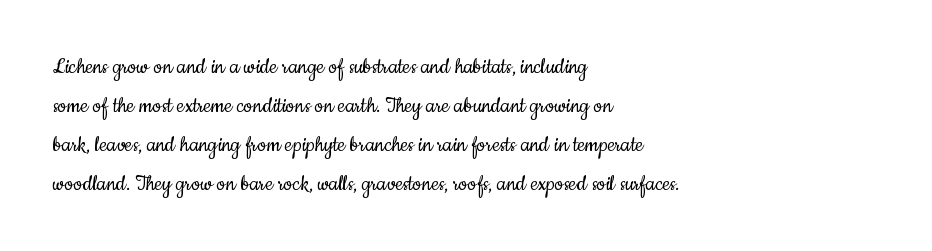
The space between consecutive lines is moderate. In terms of letterspacing, this is plain default setting. This rendering features lettering with no underline. Is the stroke heavy? The answer is a plain regular-or-lighter.
